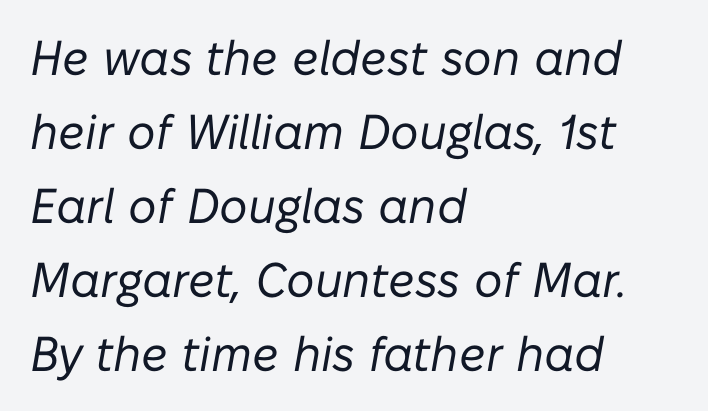
Is the type slanted? Yes — the strokes lean at a clear angle. Vertical spacing — default. Layout note: lines flush left. Standard letterfit; no display-style spreading of the glyphs. You could not count columns in this text — the font is proportionally spaced. Has an underline been added? It has not.
